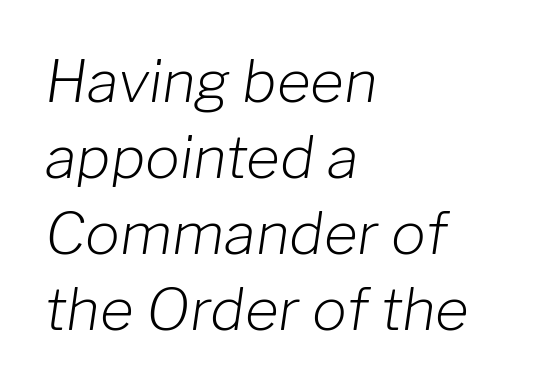
The image shows 58 px light type, italic (leaning right); set left-aligned, normal line spacing (1.31x), normal letter spacing, not underlined; low stroke contrast and a medium x-height.
